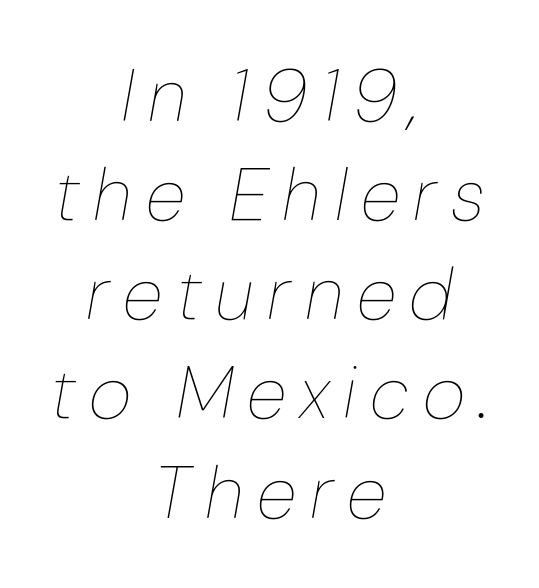
{"italic": "yes", "lean": "right", "slant_degrees": 10, "bold": "no", "weight": "thin", "width": "normal", "stroke_contrast": "low", "x_height": "medium", "monospaced": "no", "underline": "no", "align": "center", "line_spacing": "normal", "line_spacing_ratio": 1.34, "glyph_px": 74}
